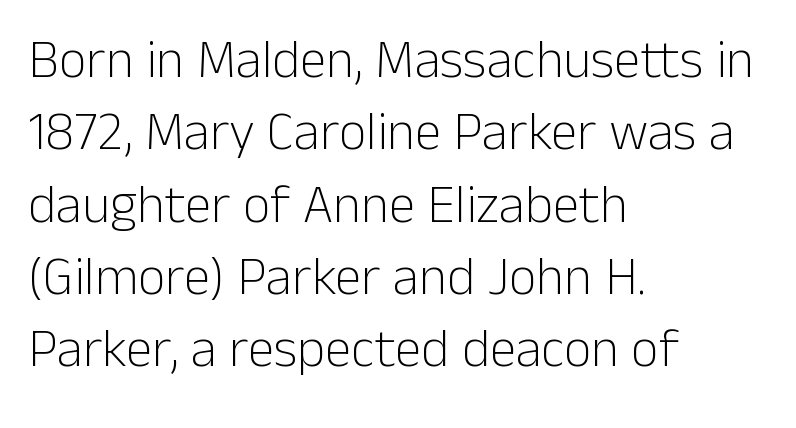
Q: Is the text bold? A: No.
Q: Is the text italic (slanted)? A: No, it is upright.
Q: Is the typeface a serif or a sans-serif typeface? A: Sans-serif.
Q: Is the text underlined? A: No.
Q: How is the paragraph aligned? A: Left-aligned.
Q: Is the spacing between letters normal or unusually wide? A: Normal.
Q: Is the spacing between lines tight, normal or loose? A: Normal.
Q: Width (condensed, normal, or wide)? A: Normal.
Q: Stroke contrast? A: Low.
Q: x-height? A: Medium.
Q: Monospaced? A: No.
